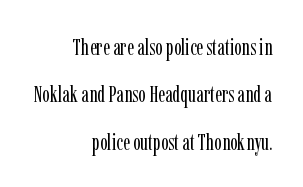
{"italic": "no", "bold": "no", "underline": "no", "align": "right", "line_spacing": "loose", "line_spacing_ratio": 2.15, "letter_spacing": "normal", "letter_spacing_em": 0.0, "glyph_px": 22}
